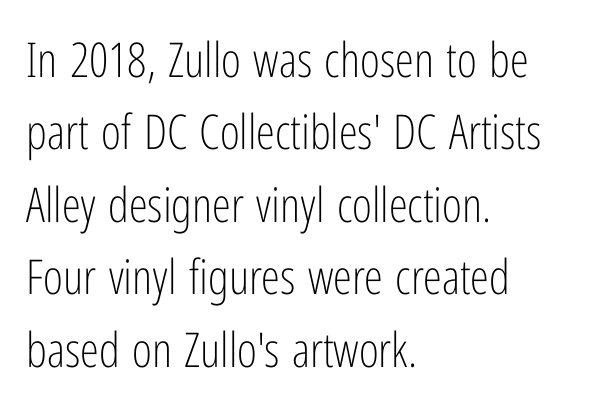
No heavy texture on the line: the type isn't bold. Students, note that the glyphs here touch the page at normal intervals. The face used here is proportionally spaced, like ordinary book or web type. This sample uses an upright cut, with every glyph sitting square on the baseline. Line spacing here is normal.
